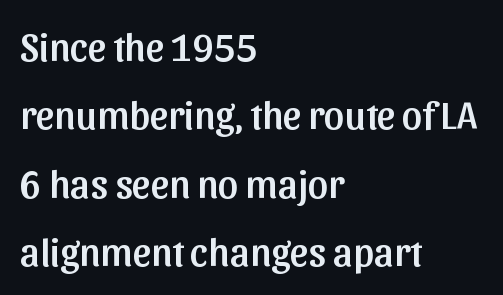
{"serif": "no", "italic": "no", "width": "normal", "stroke_contrast": "low", "x_height": "medium", "monospaced": "no", "underline": "no", "align": "left", "line_spacing_ratio": 1.71, "letter_spacing": "normal", "letter_spacing_em": 0.0, "glyph_px": 40}
